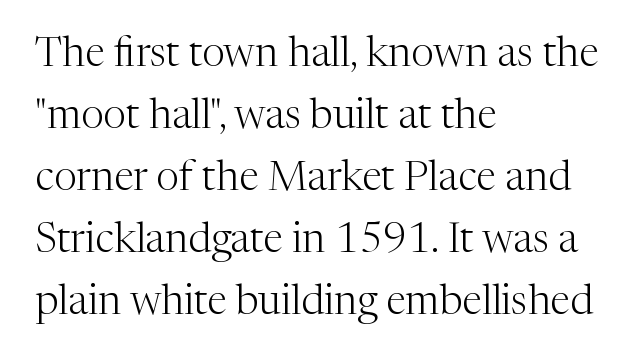
Q: Is the text bold? A: No.
Q: Is the text italic (slanted)? A: No, it is upright.
Q: Is the typeface a serif or a sans-serif typeface? A: Serif.
Q: Is the text underlined? A: No.
Q: How is the paragraph aligned? A: Left-aligned.
Q: Is the spacing between letters normal or unusually wide? A: Normal.
Q: Is the spacing between lines tight, normal or loose? A: Normal.
Q: Width (condensed, normal, or wide)? A: Normal.
Q: Stroke contrast? A: Medium.
Q: x-height? A: Medium.
Q: Monospaced? A: No.
